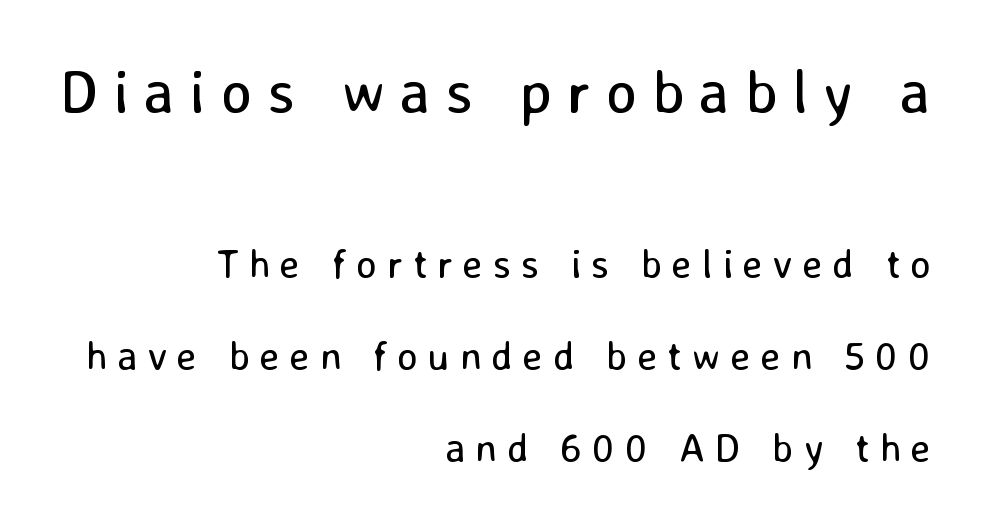
{"serif": "no", "italic": "no", "bold": "no", "weight": "regular", "width": "normal", "stroke_contrast": "low", "x_height": "medium", "monospaced": "no", "underline": "no", "align": "right", "line_spacing": "loose", "line_spacing_ratio": 2.29, "letter_spacing": "wide", "letter_spacing_em": 0.25, "larger_block": "first", "size_ratio": 1.5, "glyph_px": 60}
